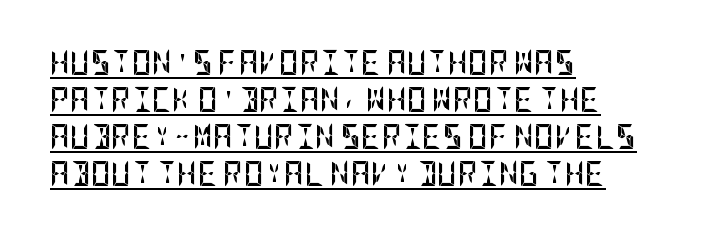
{"italic": "no", "bold": "yes", "underline": "yes", "align": "left", "line_spacing": "normal", "line_spacing_ratio": 1.48, "letter_spacing": "normal", "letter_spacing_em": 0.0, "glyph_px": 25}
